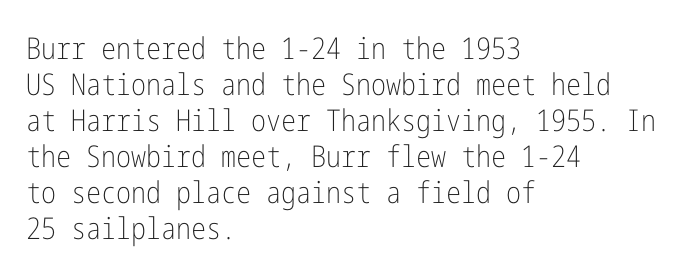
{"serif": "no", "italic": "no", "bold": "no", "weight": "light", "width": "condensed", "stroke_contrast": "low", "x_height": "medium", "underline": "no", "align": "left", "line_spacing_ratio": 1.2, "letter_spacing": "normal", "letter_spacing_em": 0.0, "glyph_px": 30}
